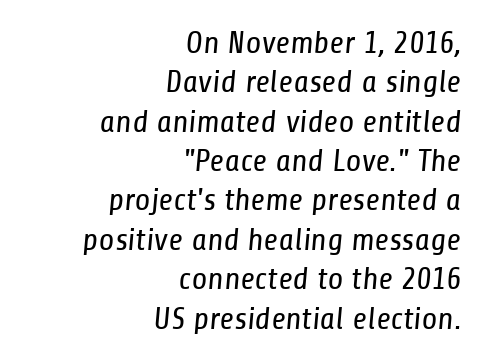
{"serif": "no", "bold": "no", "weight": "regular", "width": "condensed", "stroke_contrast": "low", "x_height": "medium", "monospaced": "no", "underline": "no", "align": "right", "line_spacing_ratio": 1.23, "letter_spacing": "normal", "letter_spacing_em": 0.0, "glyph_px": 32}
